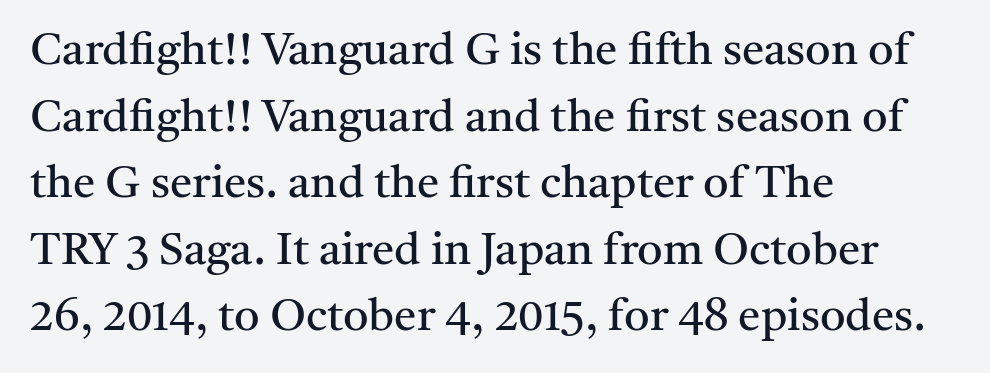
{"serif": "yes", "italic": "no", "bold": "no", "weight": "regular", "width": "normal", "stroke_contrast": "medium", "x_height": "medium", "monospaced": "no", "underline": "no", "align": "left", "line_spacing": "normal", "line_spacing_ratio": 1.48, "letter_spacing": "normal", "letter_spacing_em": 0.0, "glyph_px": 45}
